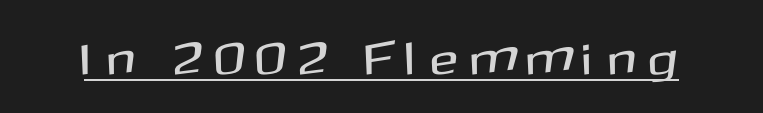
No italicization has been applied; the sample stays upright. Honestly, the letter spacing is so wide it's the main thing you notice. The lettering is marked with a stroke running underneath it. This is sans-serif lettering, the kind often seen on screens and signage. Varying glyph widths throughout — classic text-font behaviour.
